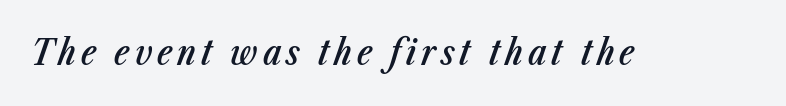
{"italic": "yes", "lean": "right", "slant_degrees": 23, "bold": "semi", "weight": "semibold", "width": "condensed", "stroke_contrast": "low", "x_height": "medium", "monospaced": "no", "underline": "no", "glyph_px": 35}
